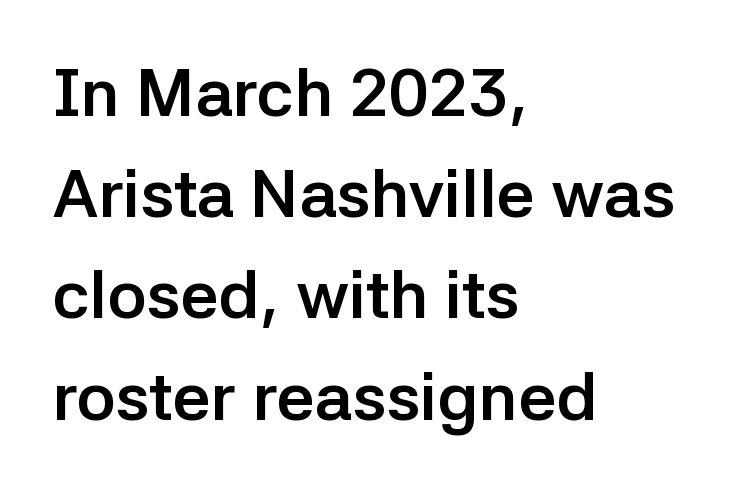
The image shows 67 px semibold sans-serif type, upright; set left-aligned, normal line spacing (1.51x), normal letter spacing, not underlined; low stroke contrast and a medium x-height.
